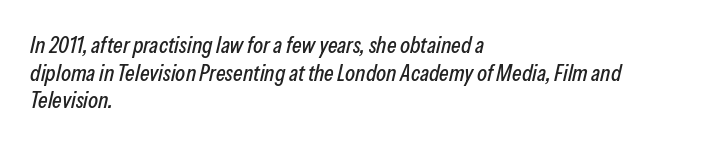
If you drew a line through each stem, it would be angled. Quick note: underline off. Each line starts at the same left margin while the right side varies. Nothing unusual about the tracking: characters are spaced as the font intends.
